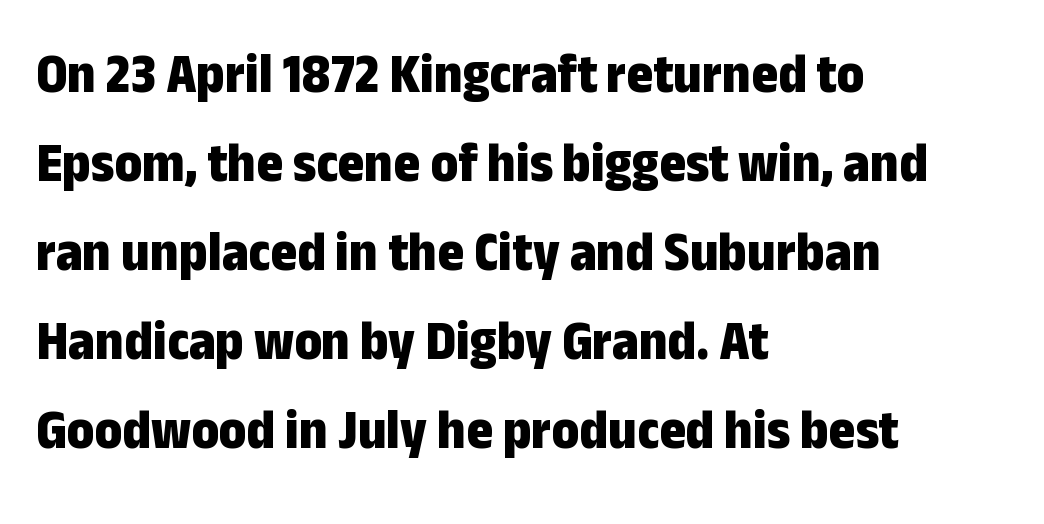
Q: Is the text bold? A: Yes.
Q: Is the text italic (slanted)? A: No, it is upright.
Q: Is the typeface a serif or a sans-serif typeface? A: Sans-serif.
Q: Is the text underlined? A: No.
Q: How is the paragraph aligned? A: Left-aligned.
Q: Is the spacing between letters normal or unusually wide? A: Normal.
Q: Is the spacing between lines tight, normal or loose? A: Normal.
Q: Width (condensed, normal, or wide)? A: Condensed.
Q: Stroke contrast? A: Low.
Q: x-height? A: Medium.
Q: Monospaced? A: No.
